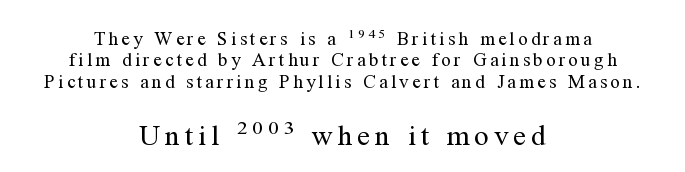
Q: Is the text bold? A: No.
Q: Is the text italic (slanted)? A: No, it is upright.
Q: Is the typeface a serif or a sans-serif typeface? A: Serif.
Q: Is the text underlined? A: No.
Q: How is the paragraph aligned? A: Centered.
Q: Is the spacing between lines tight, normal or loose? A: Tight.
Q: Which block of text is set in a larger size, the first (top) or the second (bottom)? A: The second (bottom) one.
Q: Width (condensed, normal, or wide)? A: Normal.
Q: Stroke contrast? A: Medium.
Q: x-height? A: Medium.
Q: Monospaced? A: No.
